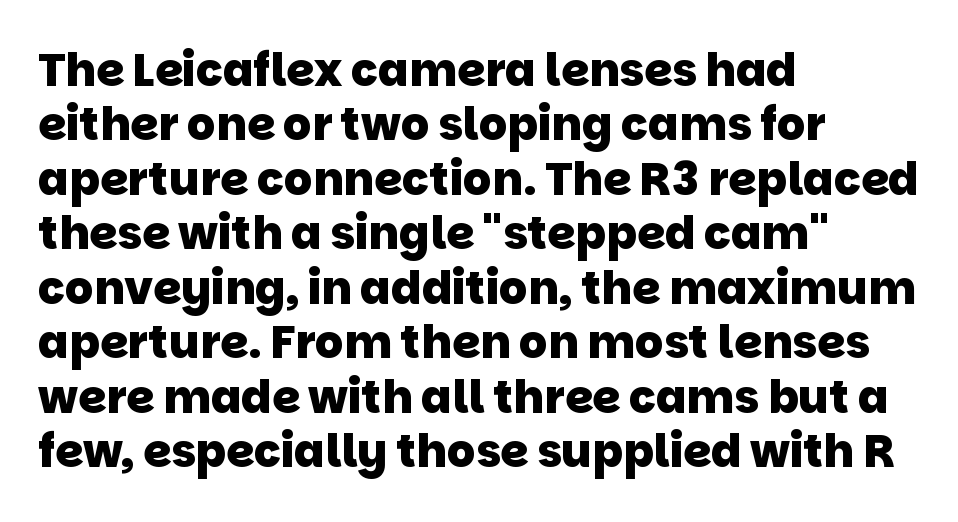
{"serif": "no", "bold": "yes", "weight": "heavy", "width": "normal", "stroke_contrast": "low", "x_height": "large", "monospaced": "no", "underline": "no", "align": "left", "line_spacing_ratio": 1.21, "letter_spacing": "normal", "letter_spacing_em": 0.0, "glyph_px": 45}
